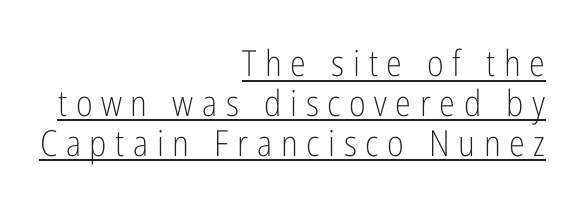
The image shows 36 px light, condensed sans-serif type, upright; set right-aligned, tight line spacing (1.11x), unusually wide letter spacing (+0.24 em), underlined; low stroke contrast and a medium x-height.
